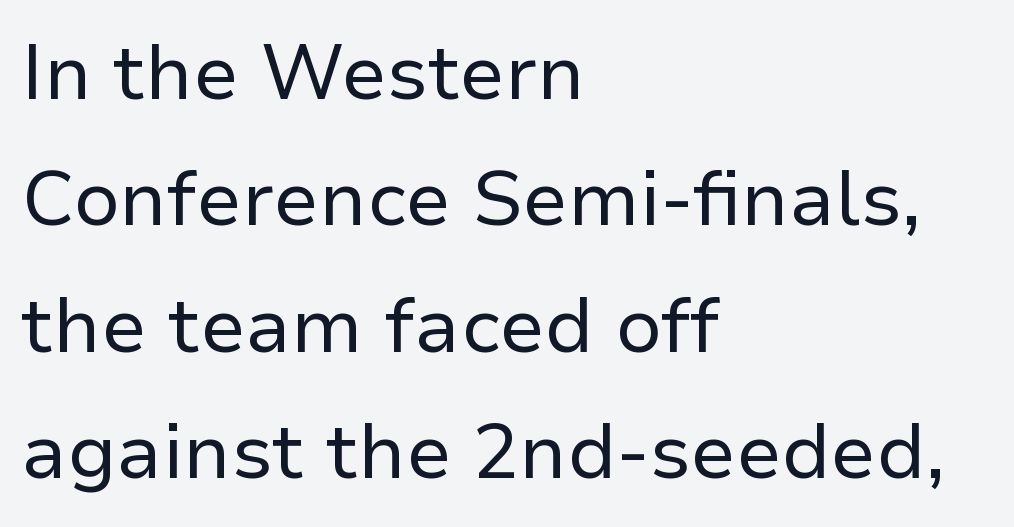
The image shows 77 px regular-weight sans-serif type, upright; set left-aligned, normal line spacing (1.64x), normal letter spacing, not underlined; low stroke contrast and a medium x-height.
